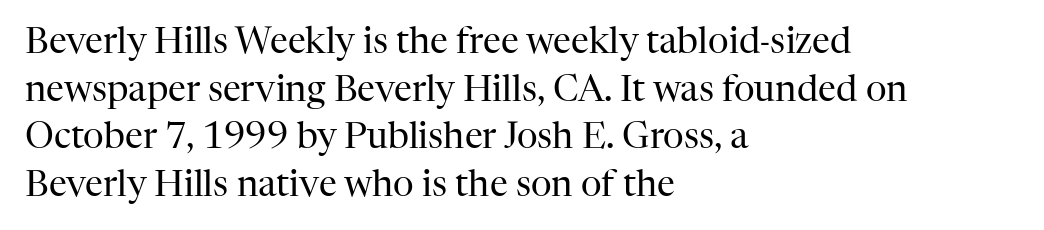
Do the characters align in a grid? No, the font is proportional. Students, observe: this is what conventionally led text looks like. Stroke thickness stays within the range of a standard reading face or lighter. The string is rendered with underlining switched off. Little horizontal feet cap the strokes, marking this as serif type. Nobody touched the tracking dial on this one.
